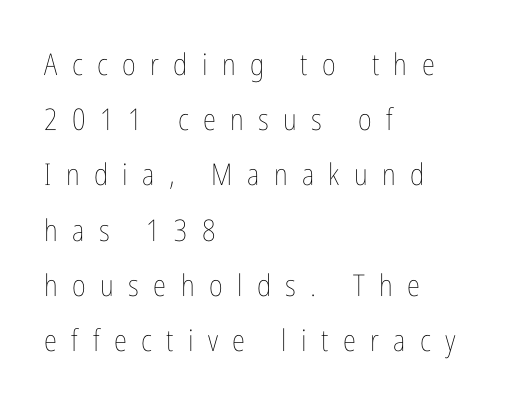
{"italic": "no", "bold": "no", "weight": "thin", "width": "condensed", "stroke_contrast": "low", "x_height": "medium", "monospaced": "no", "underline": "no", "align": "left", "line_spacing_ratio": 1.84, "letter_spacing": "wide", "letter_spacing_em": 0.48, "glyph_px": 30}
